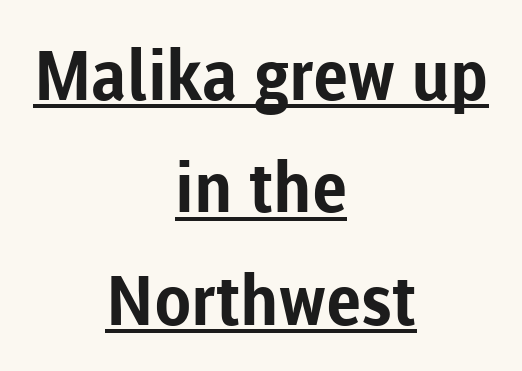
{"serif": "no", "italic": "no", "bold": "yes", "weight": "bold", "width": "normal", "stroke_contrast": "low", "x_height": "medium", "monospaced": "no", "underline": "yes", "align": "center", "line_spacing": "normal", "line_spacing_ratio": 1.63, "letter_spacing": "normal", "letter_spacing_em": 0.0, "glyph_px": 69}
